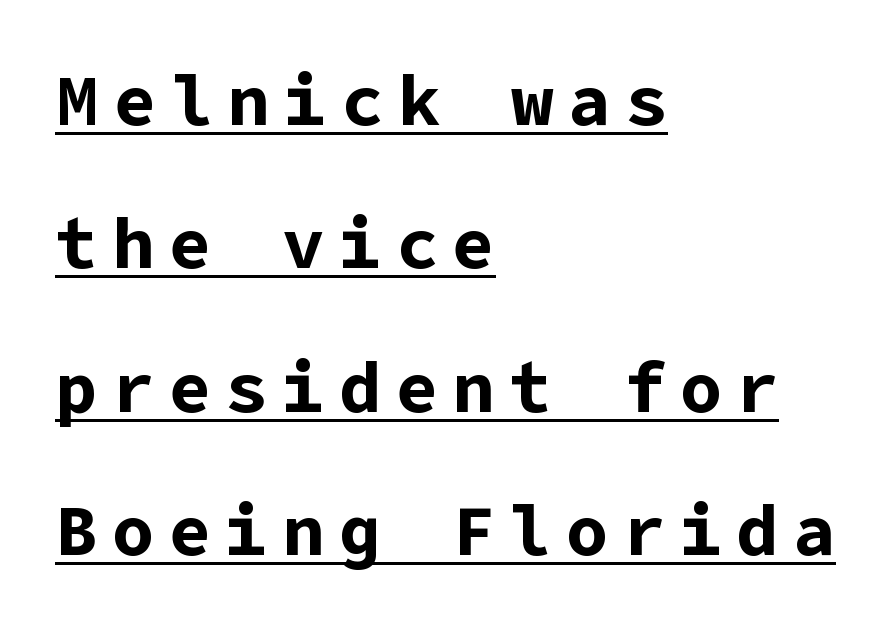
Do the letters lean? They stand straight. All the whitespace from short lines collects on the right. Honestly, the letter spacing is so wide it's the main thing you notice. In terms of weight, the rendering is a true, heavy bold.
